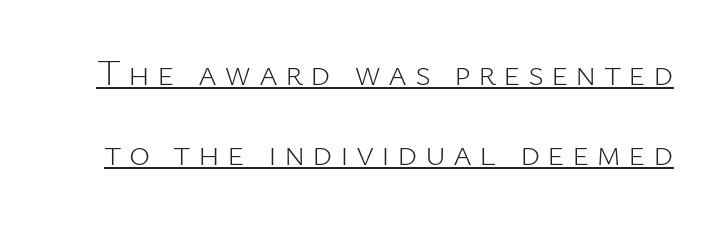
Q: Is the text bold? A: No.
Q: Is the text italic (slanted)? A: No, it is upright.
Q: Is the typeface a serif or a sans-serif typeface? A: Sans-serif.
Q: Is the text underlined? A: Yes.
Q: Is the spacing between letters normal or unusually wide? A: Unusually wide.
Q: Is the spacing between lines tight, normal or loose? A: Loose.
Q: Width (condensed, normal, or wide)? A: Normal.
Q: Stroke contrast? A: Low.
Q: x-height? A: Medium.
Q: Monospaced? A: No.
